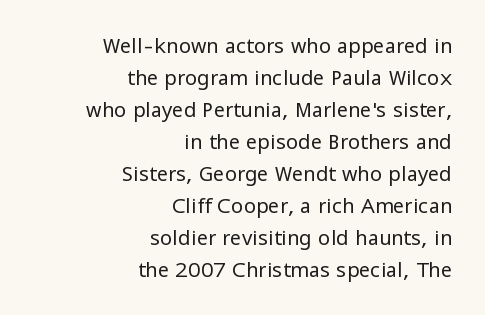
There is no visible air inserted between adjacent glyphs. The letters stand straight up with perfectly vertical stems. In terms of leading, this rendering sits right in the middle. Nobody drew a line under any word here. The typeface has the unassuming heft of standard copy or less.
